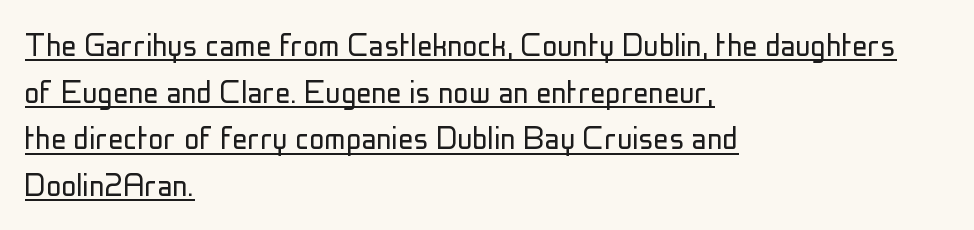
The image shows 38 px light, condensed sans-serif type, upright; set left-aligned, line spacing 1.23x, normal letter spacing, underlined; low stroke contrast and a medium x-height.
